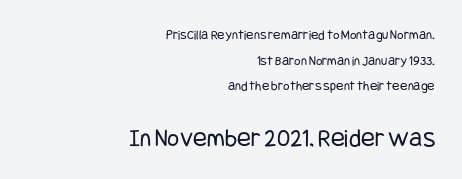
Letters rest on an invisible, unmarked baseline. Does the lettering tilt? It doesn't — this is upright. No heavy texture on the line: the type isn't bold. The rag falls on the left side of this text block. These two chunks differ in scale, with the bottom chunk taking the larger measure.
